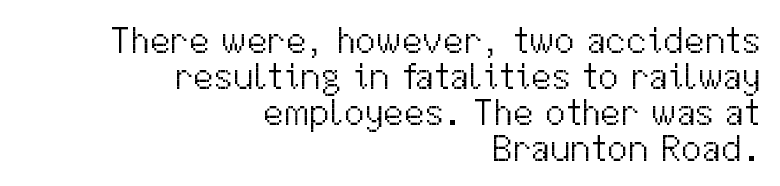
Letters have the restrained weight of plain body copy at most. Words float on clear page, feet unadorned. You could call the tracking neutral — neither tight nor loose. Looks like regular typesetting: each glyph gets only the width it needs. The leading is snug, giving the passage a crowded texture. Horizontally, the lines are justified to the trailing edge only.
